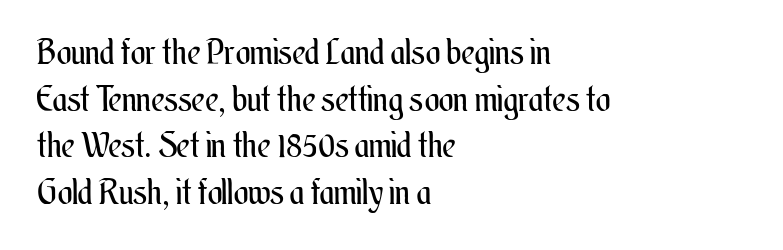
Unlike italic type, these characters show no tilt at all. Spacing verdict: proportional, widths tailored to each character. The face used here is rendered with its standard letterfit. All the whitespace from short lines collects on the right. Letters rest on an invisible, unmarked baseline. The line-height multiplier appears to be the usual default.
